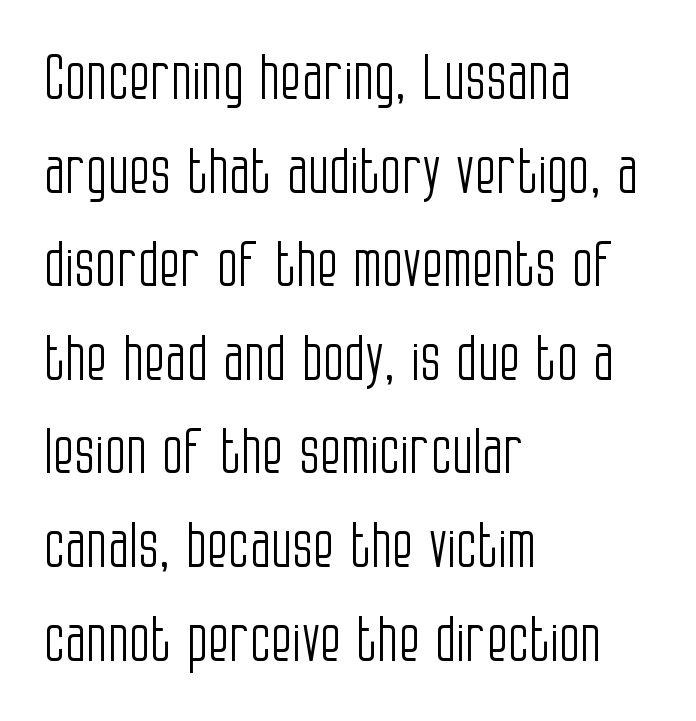
This rendering employs a face without finishing strokes, i.e., a sans-serif. The face used here is rendered with its standard letterfit. The vertical gap from one line to the next is medium. Casual observation: everything's shoved over to the left. The foot of each line stays bare and open.
